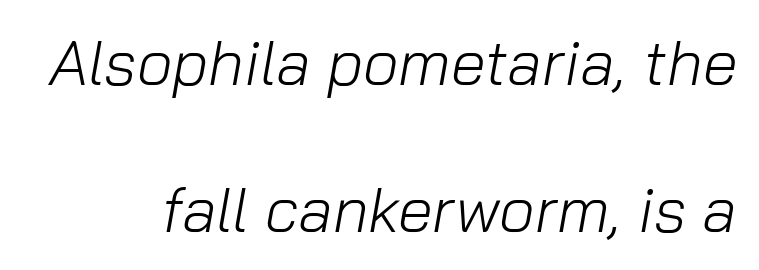
Q: Is the text bold? A: No.
Q: Is the text italic (slanted)? A: Yes, it leans right by about 10 degrees.
Q: Is the text underlined? A: No.
Q: Is the spacing between letters normal or unusually wide? A: Normal.
Q: Is the spacing between lines tight, normal or loose? A: Loose.
Q: Width (condensed, normal, or wide)? A: Normal.
Q: Stroke contrast? A: Low.
Q: x-height? A: Medium.
Q: Monospaced? A: No.
